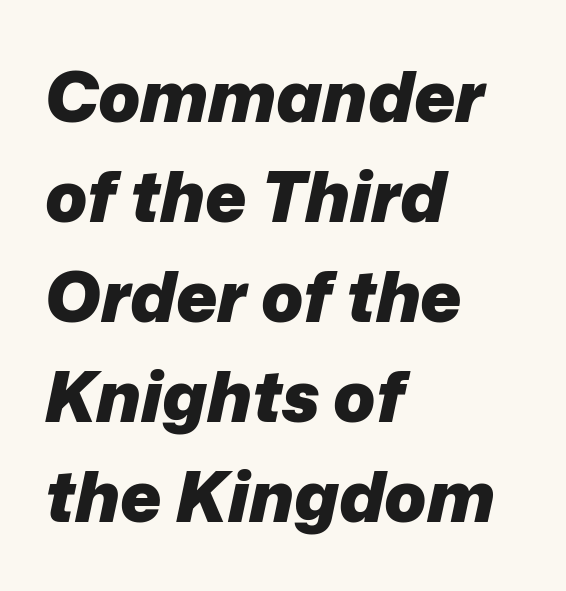
The image shows 70 px heavy type, italic (leaning right); set left-aligned, normal line spacing (1.43x), normal letter spacing, not underlined; low stroke contrast and a medium x-height.
